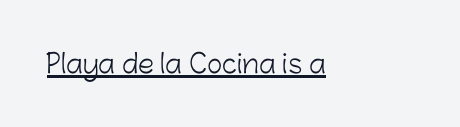
{"italic": "no", "bold": "no", "underline": "yes", "letter_spacing": "normal", "letter_spacing_em": 0.0, "glyph_px": 26}
